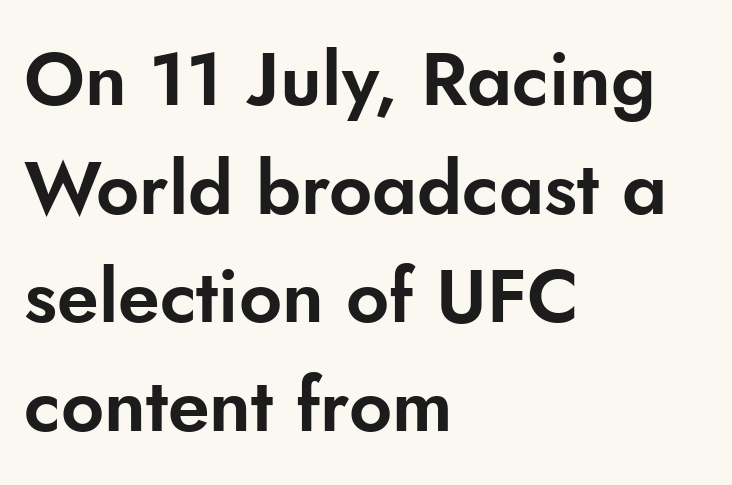
This sample uses an upright cut, with every glyph sitting square on the baseline. The leading is moderate, giving the passage an even texture. These lines are composed in type without serifs. The passage shown is not underscored anywhere. Compared with a centered layout, this one pins lines to the left instead.
